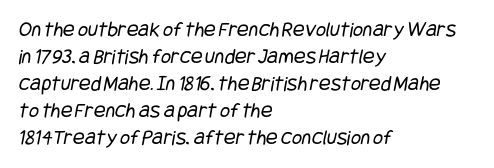
Q: Is the text bold? A: No.
Q: Is the text underlined? A: No.
Q: How is the paragraph aligned? A: Left-aligned.
Q: Is the spacing between letters normal or unusually wide? A: Normal.
